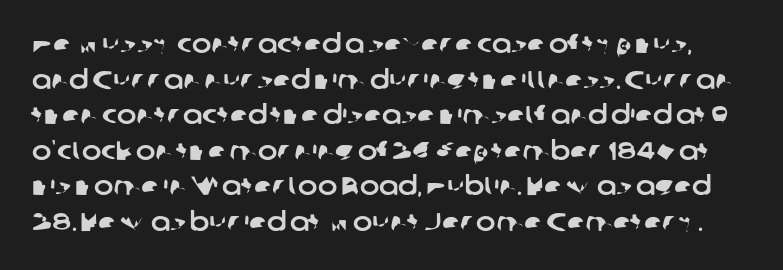
{"underline": "no", "line_spacing": "normal", "line_spacing_ratio": 1.37, "letter_spacing": "normal", "letter_spacing_em": 0.0, "glyph_px": 26}
